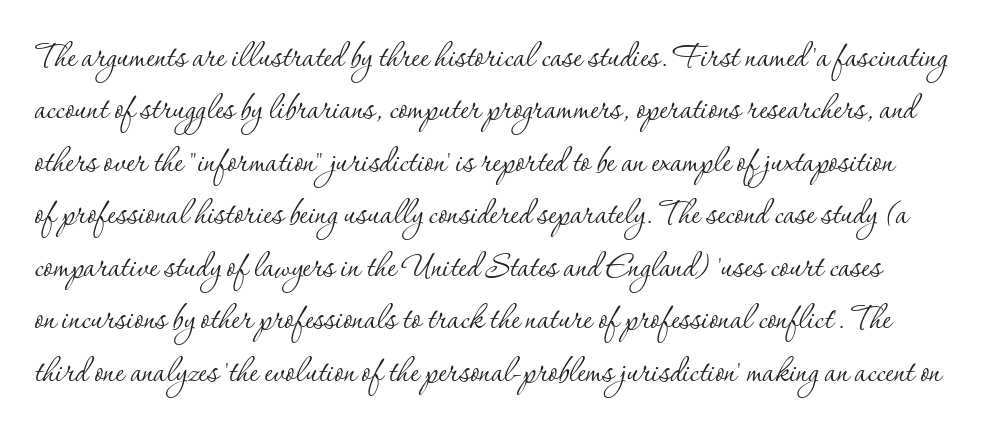
Q: Is the text bold? A: No.
Q: Is the text italic (slanted)? A: Yes.
Q: Is the typeface a serif or a sans-serif typeface? A: Serif.
Q: Is the text underlined? A: No.
Q: Is the spacing between letters normal or unusually wide? A: Normal.
Q: Is the spacing between lines tight, normal or loose? A: Normal.
Q: Width (condensed, normal, or wide)? A: Normal.
Q: Stroke contrast? A: Low.
Q: x-height? A: Small.
Q: Monospaced? A: No.
